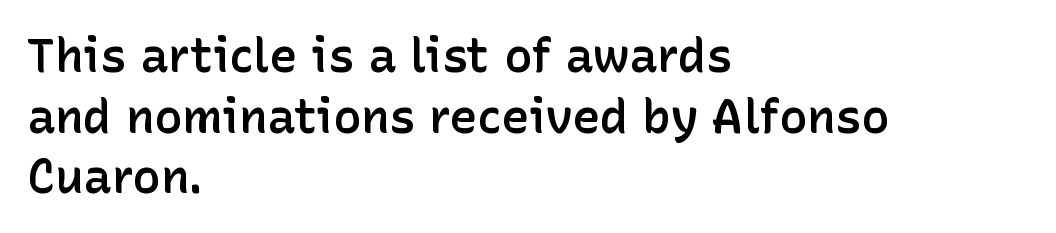
You could not count columns in this text — the font is proportionally spaced. Any mark beneath the type? The region is blank. Do the letters lean? They stand straight. Honestly, the letter spacing is just normal — you wouldn't notice it. Casual observation: everything's shoved over to the left. In terms of leading, this rendering sits right in the middle.
